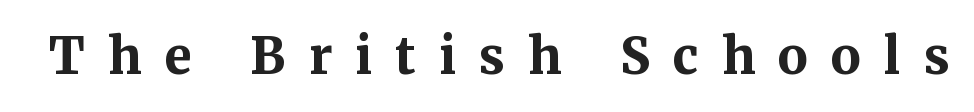
Character widths vary here, with narrow letters taking less room than wide ones. Bare-footed words on every line. Emphasis by weight is at full strength: bold. Is the letter spacing exaggerated? Yes — the characters are pushed far apart. The typography opts for an upright posture over an oblique one. The face used here is seriffed, in the tradition of book romans.
